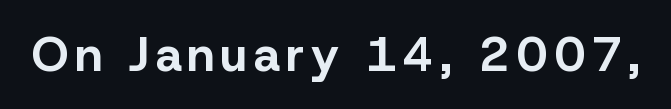
Q: Is the text bold? A: Yes.
Q: Is the text italic (slanted)? A: No, it is upright.
Q: Is the typeface a serif or a sans-serif typeface? A: Sans-serif.
Q: Is the text underlined? A: No.
Q: Width (condensed, normal, or wide)? A: Normal.
Q: Stroke contrast? A: Low.
Q: x-height? A: Medium.
Q: Monospaced? A: No.
